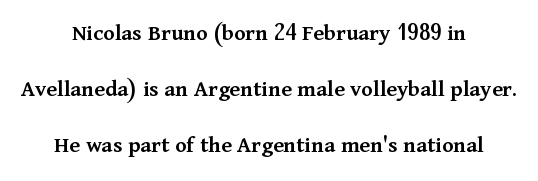
Q: Is the text bold? A: Semi-bold.
Q: Is the text italic (slanted)? A: No, it is upright.
Q: Is the text underlined? A: No.
Q: How is the paragraph aligned? A: Centered.
Q: Is the spacing between letters normal or unusually wide? A: Normal.
Q: Is the spacing between lines tight, normal or loose? A: Loose.
